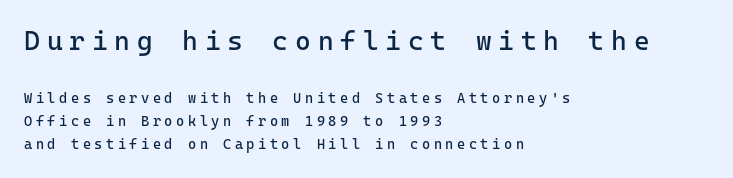
The image shows 27 px text type, upright; set left-aligned, normal line spacing (1.65x), unusually wide letter spacing (+0.25 em), not underlined; the first (top) block is 1.93x larger.
